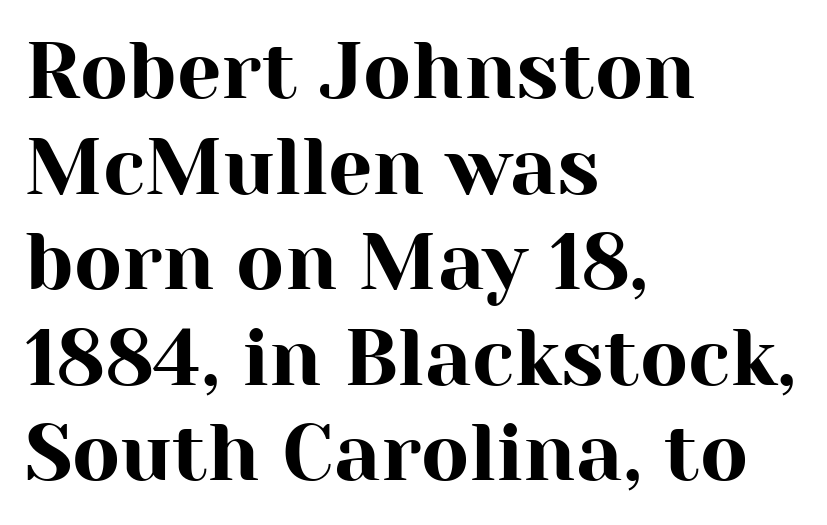
The letters stand straight up with perfectly vertical stems. Lines of text with bare space underneath. Note the varied advance widths — an 'i' is clearly narrower than an 'm'. The characters display serif detailing at their extremities.
